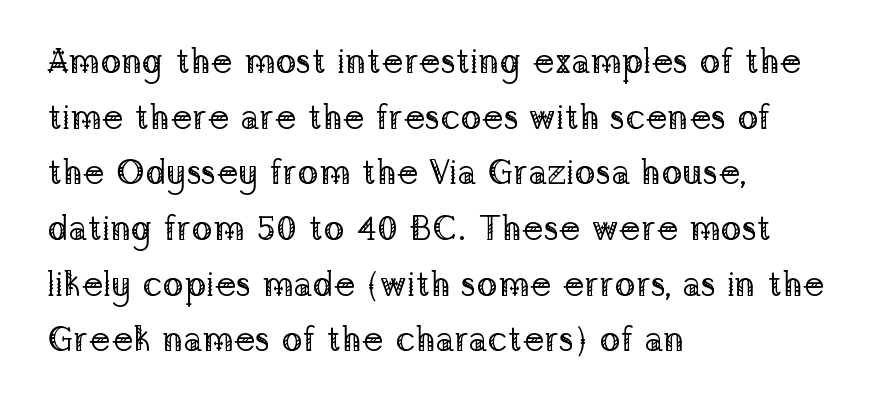
The image shows 35 px regular-weight serif type, upright; set left-aligned, normal line spacing (1.59x), normal letter spacing, not underlined; low stroke contrast and a medium x-height.
